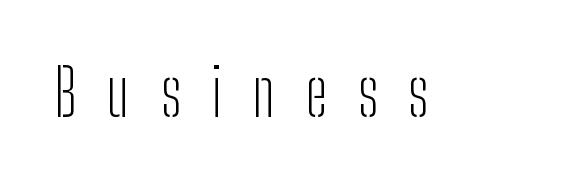
{"serif": "no", "italic": "no", "bold": "no", "weight": "light", "width": "condensed", "stroke_contrast": "low", "x_height": "medium", "monospaced": "no", "underline": "no", "letter_spacing": "wide", "letter_spacing_em": 0.47, "glyph_px": 65}
